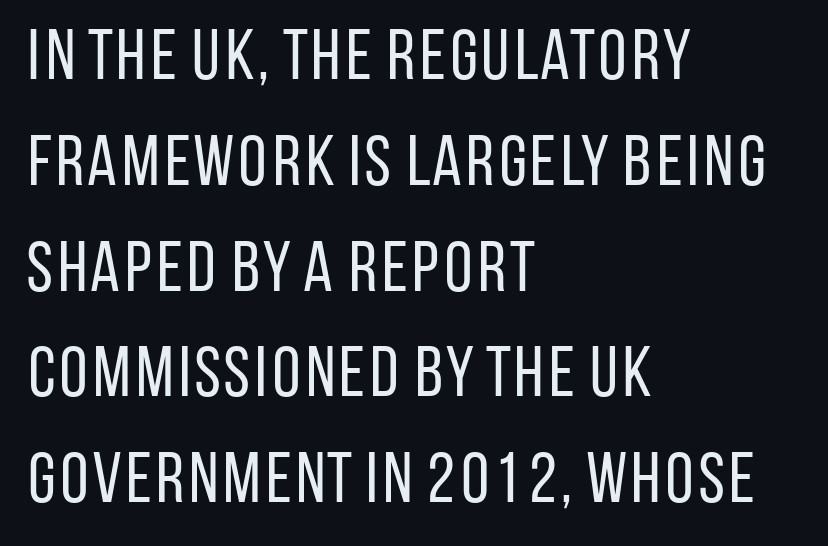
The image shows 71 px regular-weight, condensed sans-serif type, upright; set left-aligned, normal line spacing (1.49x), normal letter spacing, not underlined; low stroke contrast and a large x-height.
